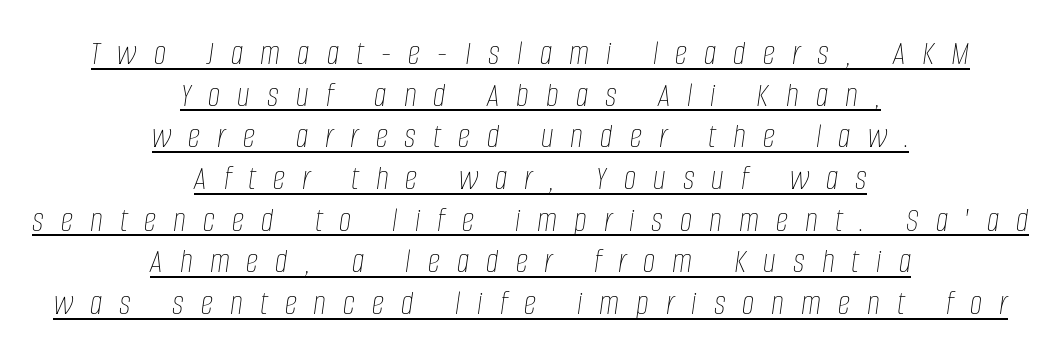
{"italic": "yes", "lean": "right", "slant_degrees": 8, "bold": "no", "weight": "thin", "width": "condensed", "stroke_contrast": "low", "x_height": "large", "monospaced": "no", "underline": "yes", "align": "center", "line_spacing_ratio": 1.19, "letter_spacing": "wide", "letter_spacing_em": 0.49, "glyph_px": 35}
